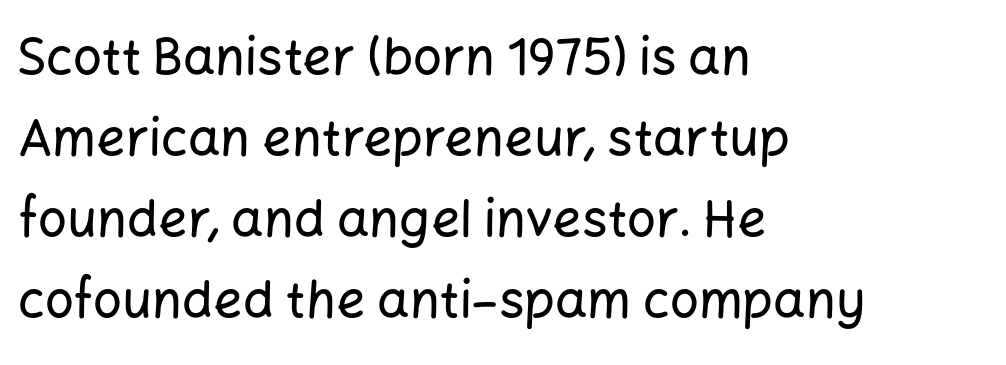
{"serif": "no", "italic": "no", "width": "normal", "stroke_contrast": "low", "x_height": "medium", "monospaced": "no", "underline": "no", "align": "left", "line_spacing": "normal", "line_spacing_ratio": 1.59, "letter_spacing": "normal", "letter_spacing_em": 0.0, "glyph_px": 51}
